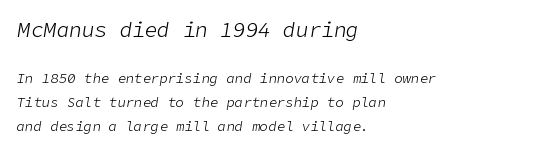
Q: Is the text bold? A: No.
Q: Is the text italic (slanted)? A: Yes, it leans right by about 9 degrees.
Q: Is the text underlined? A: No.
Q: How is the paragraph aligned? A: Left-aligned.
Q: Is the spacing between letters normal or unusually wide? A: Normal.
Q: Which block of text is set in a larger size, the first (top) or the second (bottom)? A: The first (top) one.
